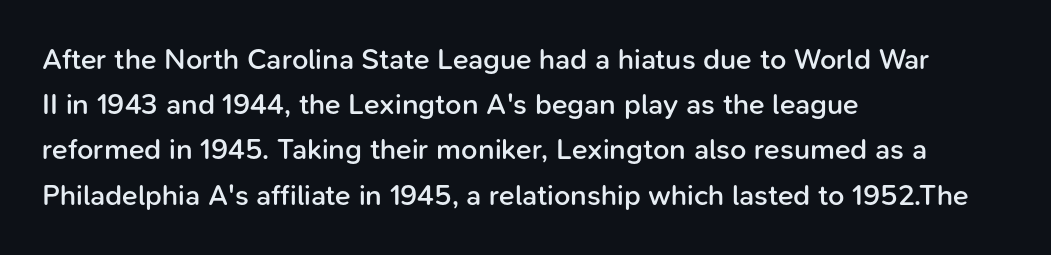
Does the leading feel generous? No, just average. How heavy is the stroke? Medium-heavy — a semibold, shy of bold. You could not count columns in this text — the font is proportionally spaced. Is the letter spacing exaggerated? No — it looks like the ordinary default.
